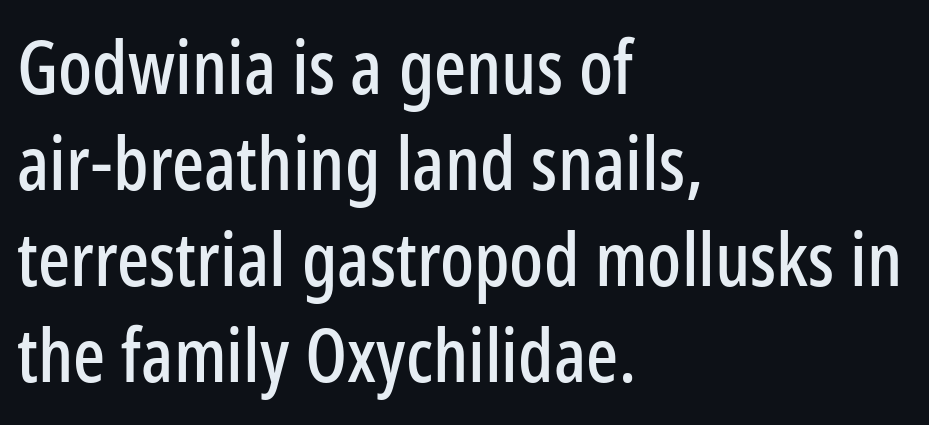
Q: Is the text italic (slanted)? A: No, it is upright.
Q: Is the typeface a serif or a sans-serif typeface? A: Sans-serif.
Q: Is the text underlined? A: No.
Q: How is the paragraph aligned? A: Left-aligned.
Q: Is the spacing between letters normal or unusually wide? A: Normal.
Q: Is the spacing between lines tight, normal or loose? A: Normal.
Q: Width (condensed, normal, or wide)? A: Condensed.
Q: Stroke contrast? A: Low.
Q: x-height? A: Medium.
Q: Monospaced? A: No.
